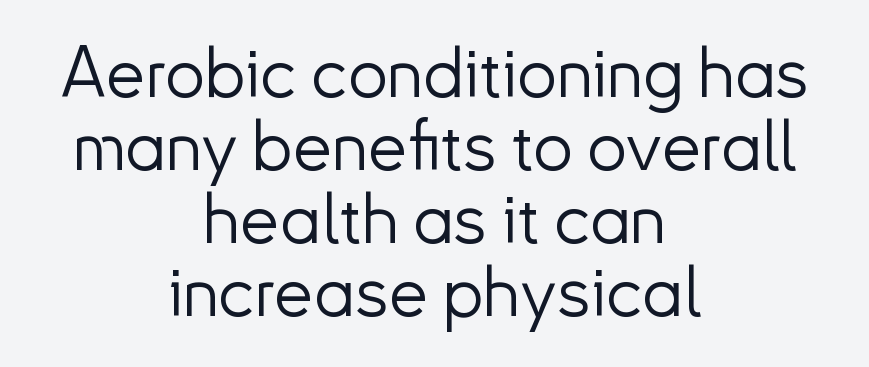
The image shows 71 px light sans-serif type, upright; set centered, tight line spacing (1.03x), normal letter spacing, not underlined; low stroke contrast and a small x-height.
